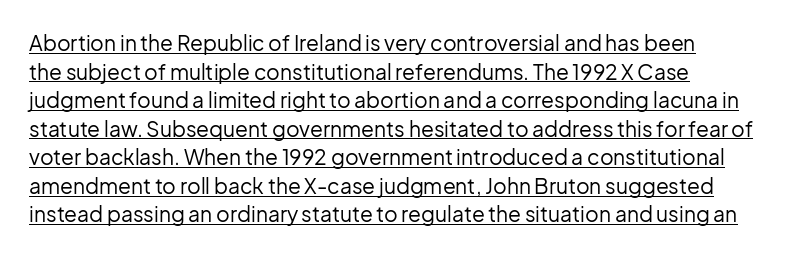
{"italic": "no", "bold": "no", "underline": "yes", "line_spacing": "normal", "line_spacing_ratio": 1.36, "letter_spacing": "normal", "letter_spacing_em": 0.0, "glyph_px": 21}
